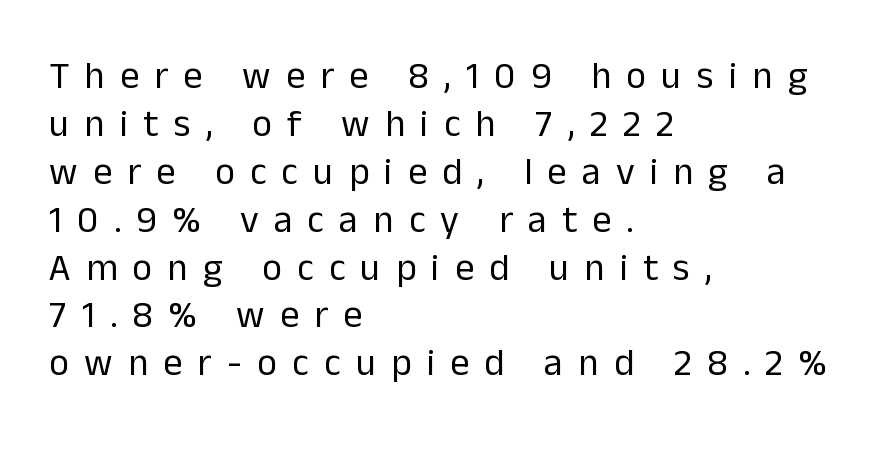
The image shows 38 px regular-weight sans-serif type, upright; set left-aligned, normal line spacing (1.26x), unusually wide letter spacing (+0.4 em), not underlined; low stroke contrast and a medium x-height.
